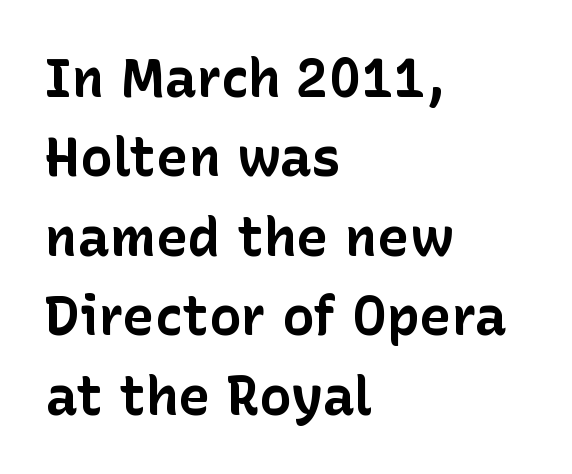
Q: Is the text bold? A: Yes.
Q: Is the text italic (slanted)? A: No, it is upright.
Q: Is the typeface a serif or a sans-serif typeface? A: Sans-serif.
Q: Is the text underlined? A: No.
Q: How is the paragraph aligned? A: Left-aligned.
Q: Is the spacing between letters normal or unusually wide? A: Normal.
Q: Is the spacing between lines tight, normal or loose? A: Normal.
Q: Width (condensed, normal, or wide)? A: Normal.
Q: Stroke contrast? A: Low.
Q: x-height? A: Medium.
Q: Monospaced? A: No.
